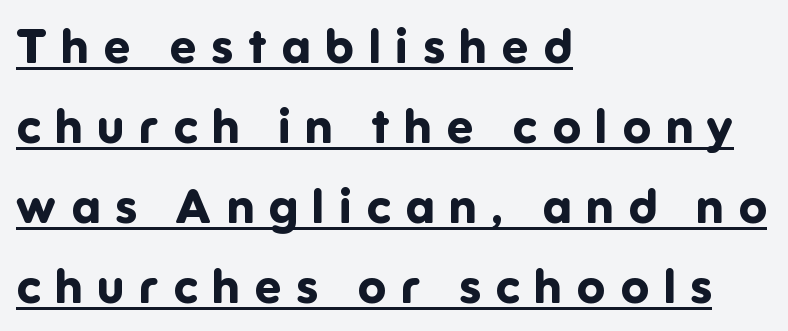
Q: Is the text bold? A: Yes.
Q: Is the text italic (slanted)? A: No, it is upright.
Q: Is the typeface a serif or a sans-serif typeface? A: Sans-serif.
Q: Is the text underlined? A: Yes.
Q: How is the paragraph aligned? A: Left-aligned.
Q: Is the spacing between letters normal or unusually wide? A: Unusually wide.
Q: Is the spacing between lines tight, normal or loose? A: Normal.
Q: Width (condensed, normal, or wide)? A: Normal.
Q: Stroke contrast? A: Low.
Q: x-height? A: Medium.
Q: Monospaced? A: No.
